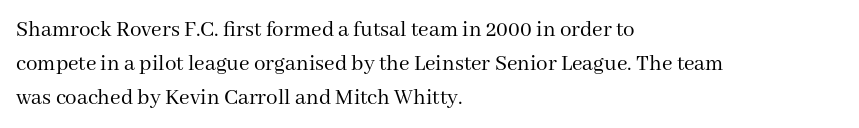
The image shows 23 px text type, upright; set left-aligned, normal line spacing (1.47x), normal letter spacing, not underlined.
